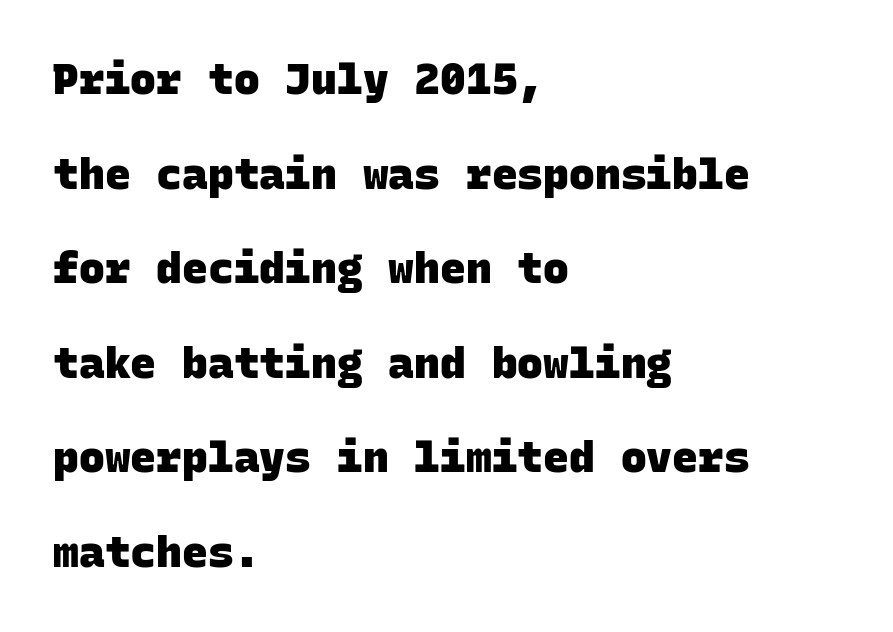
Widely set lines give the paragraph a tall, airy silhouette. Line starts are locked; line ends wander. Observe the absence of serifs on each vertical stroke in this sample. Pretty heavy lettering here — definitely bold. Here the glyphs are tracked normally, forming tight word shapes.
